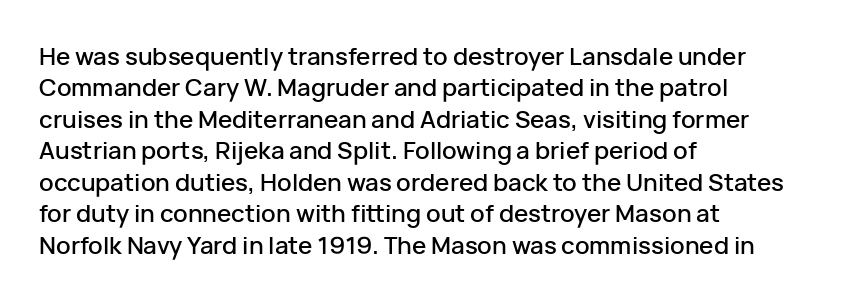
The image shows 24 px text type, upright; set left-aligned, normal line spacing (1.31x), normal letter spacing, not underlined.
